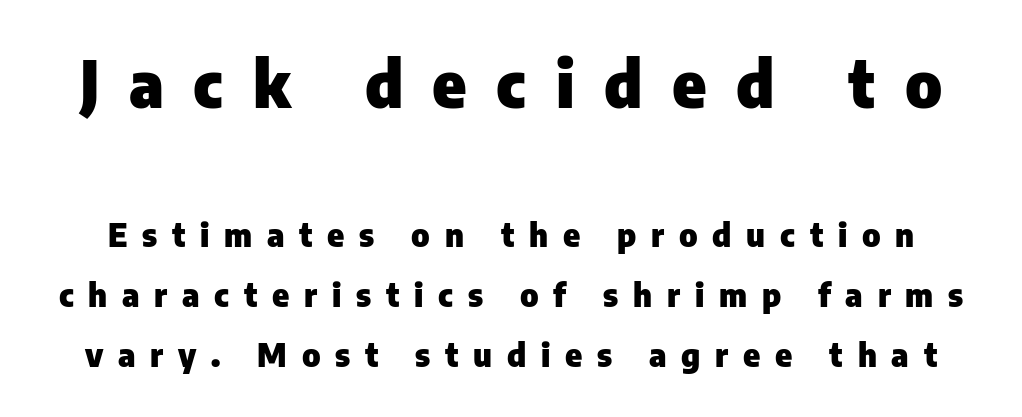
{"serif": "no", "italic": "no", "bold": "yes", "weight": "heavy", "width": "normal", "stroke_contrast": "low", "x_height": "medium", "monospaced": "no", "underline": "no", "line_spacing_ratio": 1.88, "letter_spacing": "wide", "letter_spacing_em": 0.46, "larger_block": "first", "size_ratio": 2.0, "glyph_px": 64}
